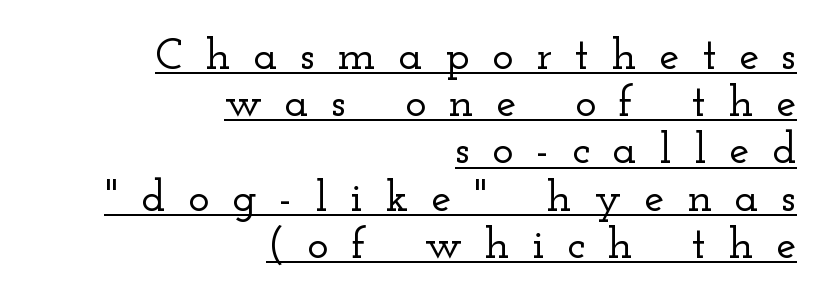
The image shows 45 px wide serif type, upright; set right-aligned, tight line spacing (1.05x), unusually wide letter spacing (+0.5 em), underlined; low stroke contrast and a small x-height.
